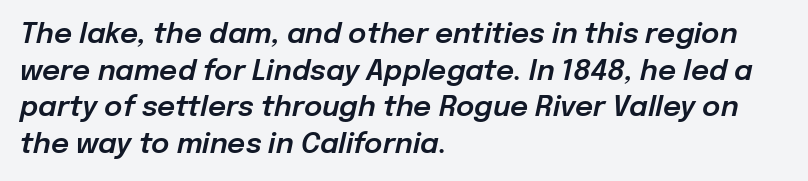
Q: Is the text italic (slanted)? A: Yes, it leans right by about 12 degrees.
Q: Is the text underlined? A: No.
Q: How is the paragraph aligned? A: Left-aligned.
Q: Is the spacing between letters normal or unusually wide? A: Normal.
Q: Is the spacing between lines tight, normal or loose? A: Normal.
Q: Width (condensed, normal, or wide)? A: Normal.
Q: Stroke contrast? A: Low.
Q: x-height? A: Medium.
Q: Monospaced? A: No.
